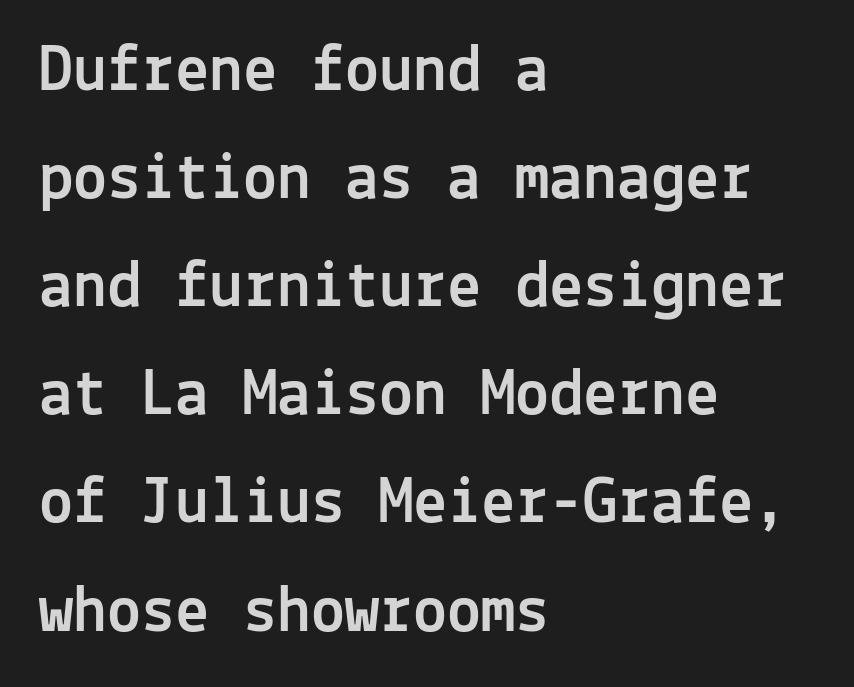
Unlike a traditional serif, this face leaves its strokes unadorned. Students, observe: this is what conventionally led text looks like. The type is set solid horizontally, with unmodified tracking. Is this a fixed-width face? Yes — each glyph sits in an identical cell. Lines of text with bare space underneath.
